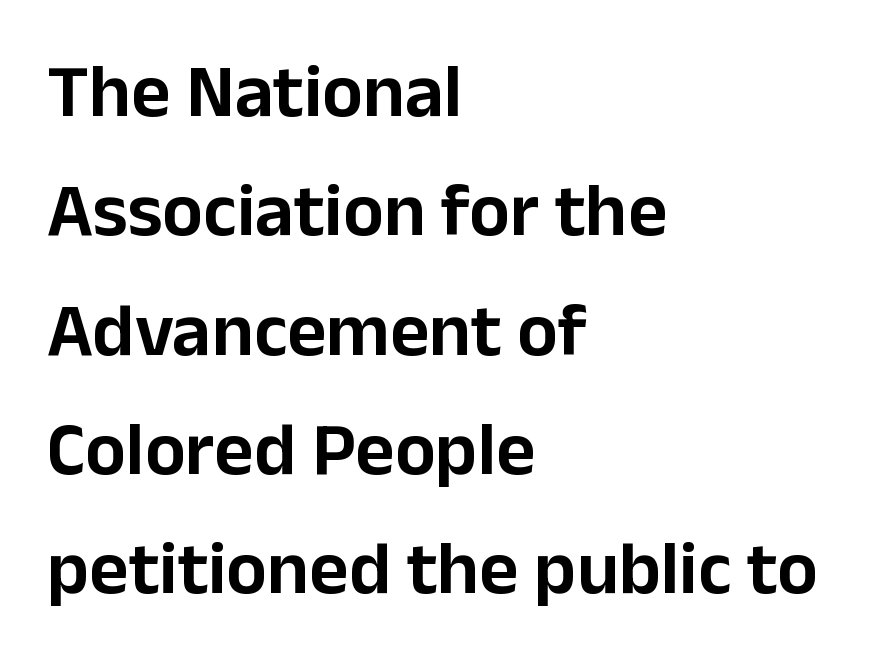
Q: Is the text italic (slanted)? A: No, it is upright.
Q: Is the typeface a serif or a sans-serif typeface? A: Sans-serif.
Q: Is the text underlined? A: No.
Q: How is the paragraph aligned? A: Left-aligned.
Q: Is the spacing between letters normal or unusually wide? A: Normal.
Q: Is the spacing between lines tight, normal or loose? A: Normal.
Q: Width (condensed, normal, or wide)? A: Normal.
Q: Stroke contrast? A: Low.
Q: x-height? A: Medium.
Q: Monospaced? A: No.
